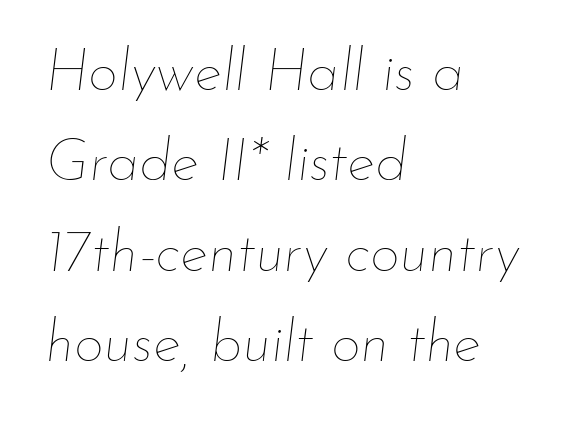
Line spacing here is normal. Heaviness? Minimal to ordinary, like unemphasized prose. The passage shown has conventional tracking throughout. The lines in this sample share a left origin and differ only in where they stop. Yep, that's italic — everything's leaning. You could not count columns in this text — the font is proportionally spaced.
